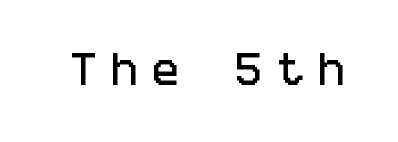
Each row of text sits above clean, open space. The font's upright variant was chosen for this text. A typesetter would call this heavily tracked-out type. Nothing sits at the stroke ends, so this counts as sans-serif.
